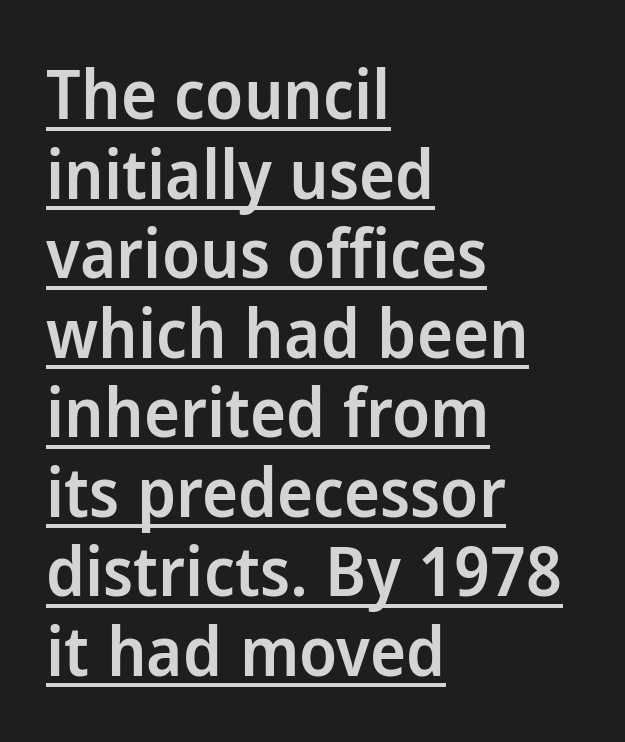
{"serif": "no", "italic": "no", "bold": "semi", "weight": "semibold", "width": "normal", "stroke_contrast": "low", "x_height": "medium", "monospaced": "no", "underline": "yes", "align": "left", "line_spacing_ratio": 1.17, "letter_spacing": "normal", "letter_spacing_em": 0.0, "glyph_px": 68}
